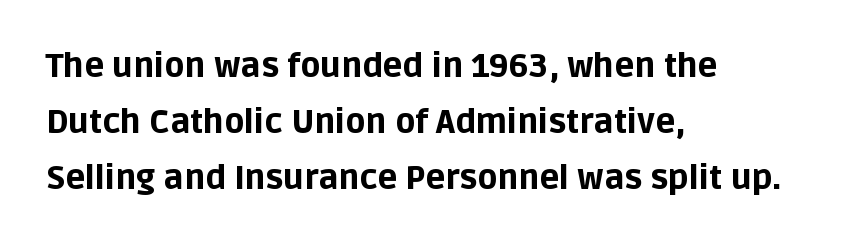
The image shows 33 px bold sans-serif type, upright; set left-aligned, normal line spacing (1.69x), normal letter spacing, not underlined; low stroke contrast and a large x-height.
